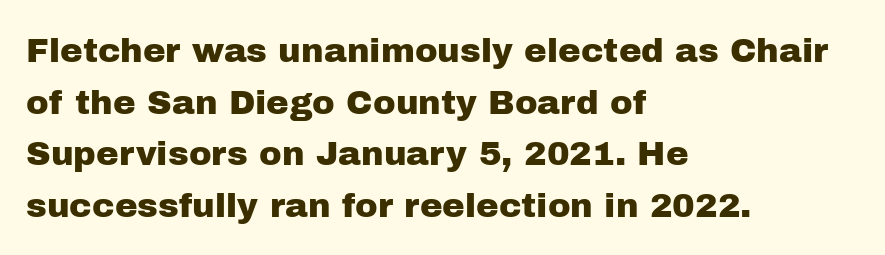
Q: Is the text italic (slanted)? A: No, it is upright.
Q: Is the typeface a serif or a sans-serif typeface? A: Sans-serif.
Q: Is the text underlined? A: No.
Q: How is the paragraph aligned? A: Left-aligned.
Q: Is the spacing between letters normal or unusually wide? A: Normal.
Q: Is the spacing between lines tight, normal or loose? A: Normal.
Q: Width (condensed, normal, or wide)? A: Normal.
Q: Stroke contrast? A: Low.
Q: x-height? A: Medium.
Q: Monospaced? A: No.
